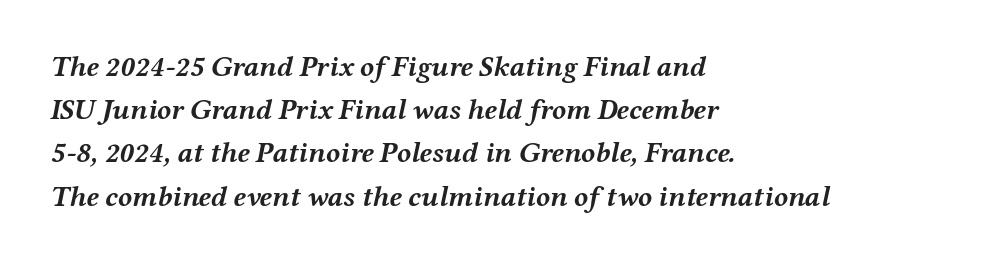
Students, this is bold: see how much ink each stroke carries. The passage shown is not underscored anywhere. The glyphs look as if they've been sheared to an angle. You could call the tracking neutral — neither tight nor loose.
